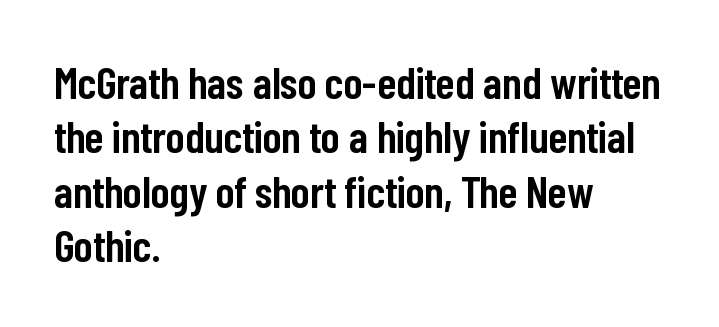
{"serif": "no", "italic": "no", "bold": "semi", "weight": "semibold", "width": "condensed", "stroke_contrast": "low", "x_height": "medium", "monospaced": "no", "underline": "no", "align": "left", "line_spacing_ratio": 1.21, "letter_spacing": "normal", "letter_spacing_em": 0.0, "glyph_px": 45}
